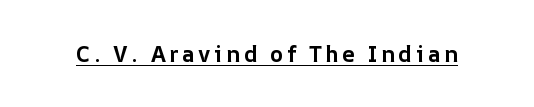
The image shows 22 px bold type, upright; set underlined.
